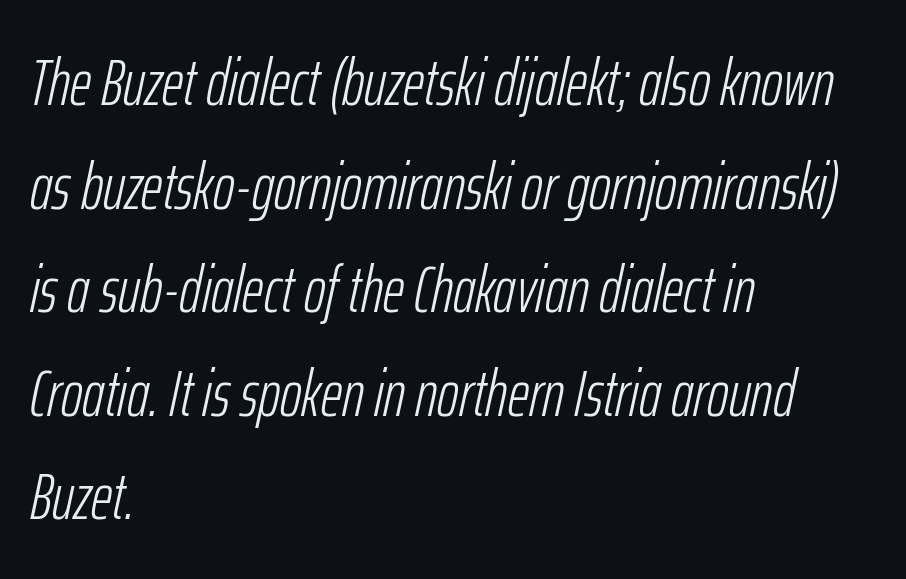
All the whitespace from short lines collects on the right. Characters follow at the spacing the type designer built in. Note the varied advance widths — an 'i' is clearly narrower than an 'm'. Quick note: italic. No chunkiness to these letters — they're not bold.
